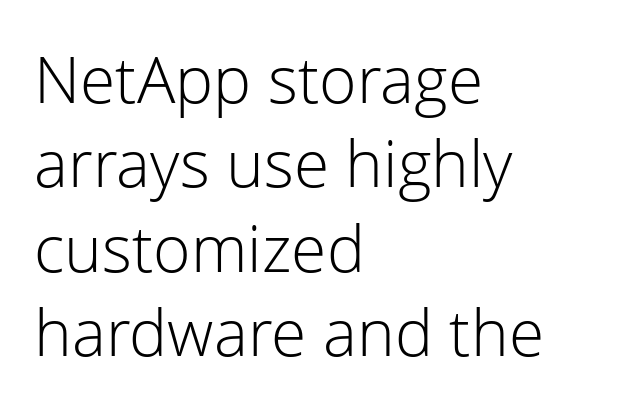
Characters follow at the spacing the type designer built in. No extra ink here — the face is not bold. This sample is left-justified, so line endings fall wherever the words run out. A clean baseline with only descenders dipping below it.
